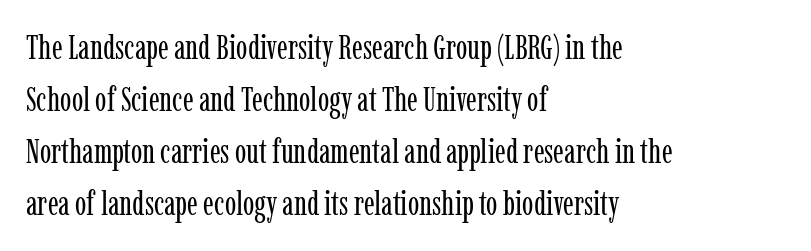
The image shows 34 px regular-weight, condensed serif type, upright; set left-aligned, normal line spacing (1.53x), normal letter spacing, not underlined; low stroke contrast and a medium x-height.
